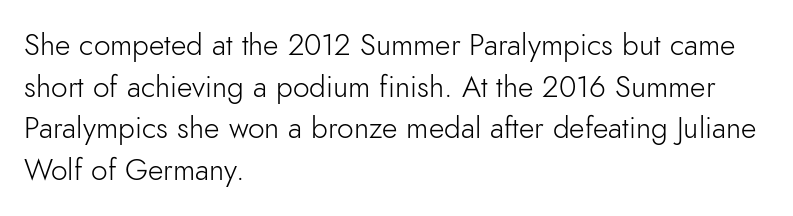
Q: Is the text bold? A: No.
Q: Is the text italic (slanted)? A: No, it is upright.
Q: Is the typeface a serif or a sans-serif typeface? A: Sans-serif.
Q: Is the text underlined? A: No.
Q: How is the paragraph aligned? A: Left-aligned.
Q: Is the spacing between letters normal or unusually wide? A: Normal.
Q: Is the spacing between lines tight, normal or loose? A: Normal.
Q: Width (condensed, normal, or wide)? A: Normal.
Q: Stroke contrast? A: Low.
Q: x-height? A: Small.
Q: Monospaced? A: No.
